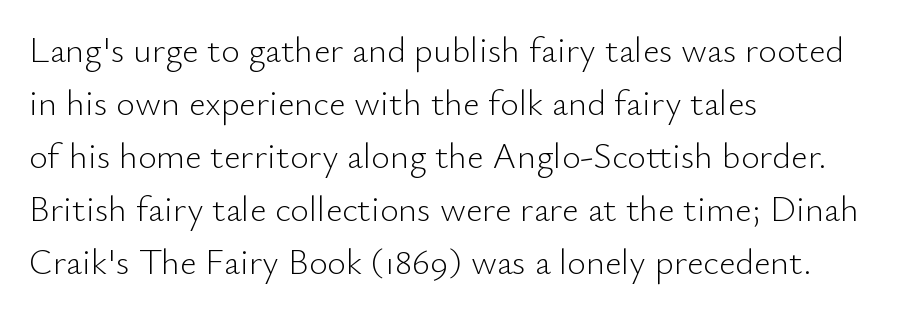
Q: Is the text bold? A: No.
Q: Is the text italic (slanted)? A: No, it is upright.
Q: Is the typeface a serif or a sans-serif typeface? A: Sans-serif.
Q: Is the text underlined? A: No.
Q: How is the paragraph aligned? A: Left-aligned.
Q: Is the spacing between letters normal or unusually wide? A: Normal.
Q: Is the spacing between lines tight, normal or loose? A: Normal.
Q: Width (condensed, normal, or wide)? A: Normal.
Q: Stroke contrast? A: Low.
Q: x-height? A: Small.
Q: Monospaced? A: No.
